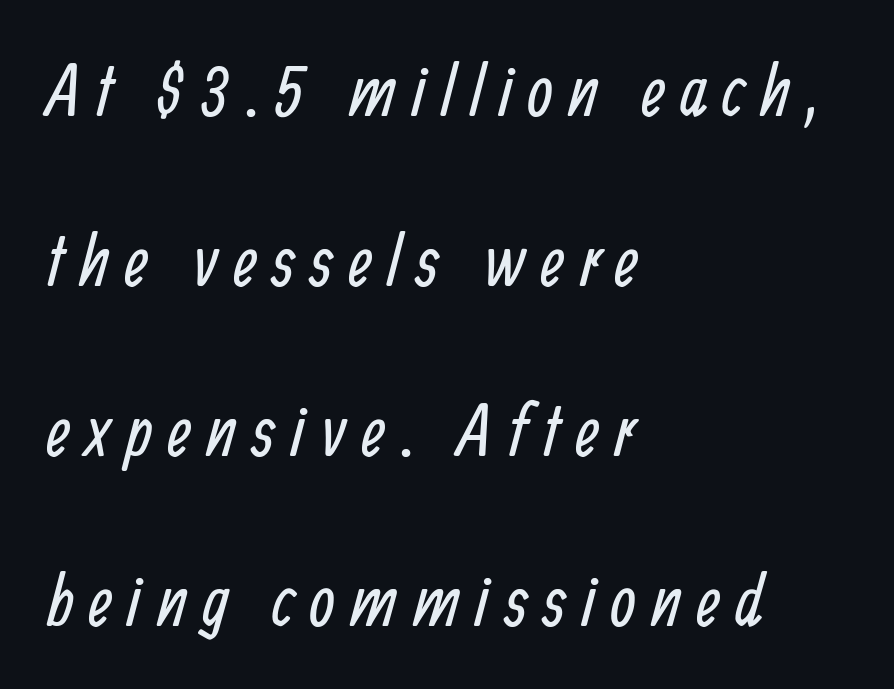
Each letter keeps its own natural width here, so spacing adapts to shape. This rendering uses left alignment, leaving the right contour irregular. Caption: expanded tracking, letters set apart. Leading: increased. Each row of text sits above clean, open space. Vertical stems look standard width or narrower in stroke.
